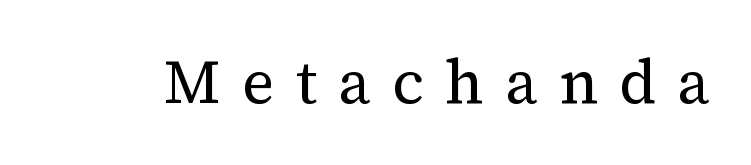
{"serif": "yes", "italic": "no", "bold": "no", "weight": "regular", "width": "normal", "stroke_contrast": "medium", "x_height": "medium", "monospaced": "no", "underline": "no", "letter_spacing": "wide", "letter_spacing_em": 0.34, "glyph_px": 62}
